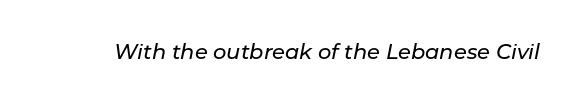
The image shows 21 px text type, italic (leaning right); set normal letter spacing, not underlined.
